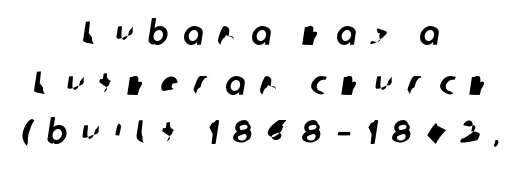
{"serif": "no", "width": "normal", "stroke_contrast": "low", "x_height": "medium", "monospaced": "no", "underline": "no", "align": "center", "line_spacing": "normal", "line_spacing_ratio": 1.46, "letter_spacing": "wide", "letter_spacing_em": 0.42, "glyph_px": 34}
